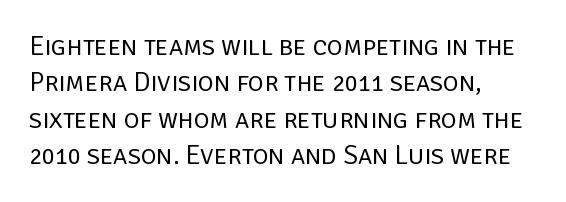
{"italic": "no", "bold": "no", "underline": "no", "align": "left", "line_spacing": "normal", "line_spacing_ratio": 1.35, "letter_spacing": "normal", "letter_spacing_em": 0.0, "glyph_px": 27}
